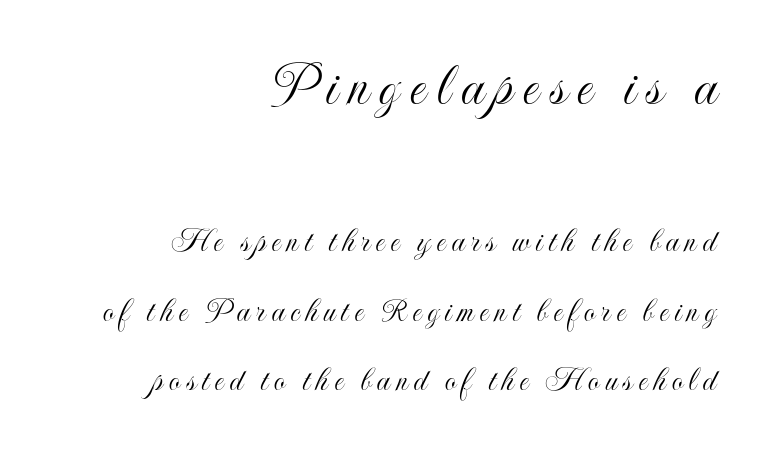
Q: Is the text italic (slanted)? A: Yes.
Q: Is the text underlined? A: No.
Q: How is the paragraph aligned? A: Right-aligned.
Q: Is the spacing between lines tight, normal or loose? A: Loose.
Q: Which block of text is set in a larger size, the first (top) or the second (bottom)? A: The first (top) one.
Q: Width (condensed, normal, or wide)? A: Condensed.
Q: x-height? A: Small.
Q: Monospaced? A: No.
